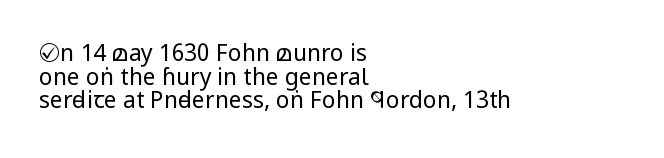
The leading is snug, giving the passage a crowded texture. The font sits on the lighter half of the weight spectrum, regular included. The text block is weighted toward the left margin, trailing off unevenly rightward. Does the lettering tilt? It doesn't — this is upright.
